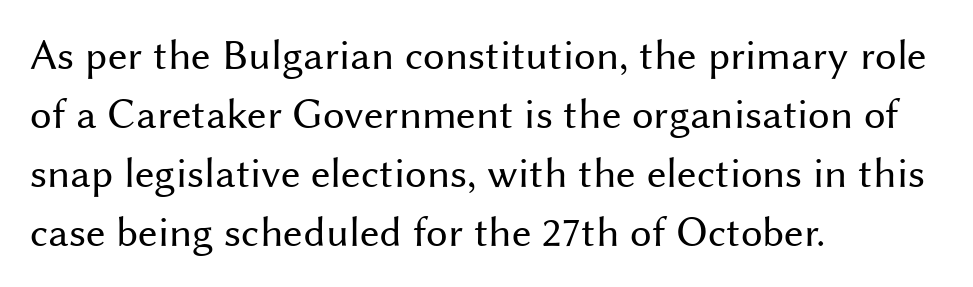
{"serif": "no", "italic": "no", "bold": "no", "weight": "regular", "width": "normal", "stroke_contrast": "medium", "x_height": "medium", "monospaced": "no", "underline": "no", "align": "left", "line_spacing": "normal", "line_spacing_ratio": 1.37, "letter_spacing": "normal", "letter_spacing_em": 0.0, "glyph_px": 43}
